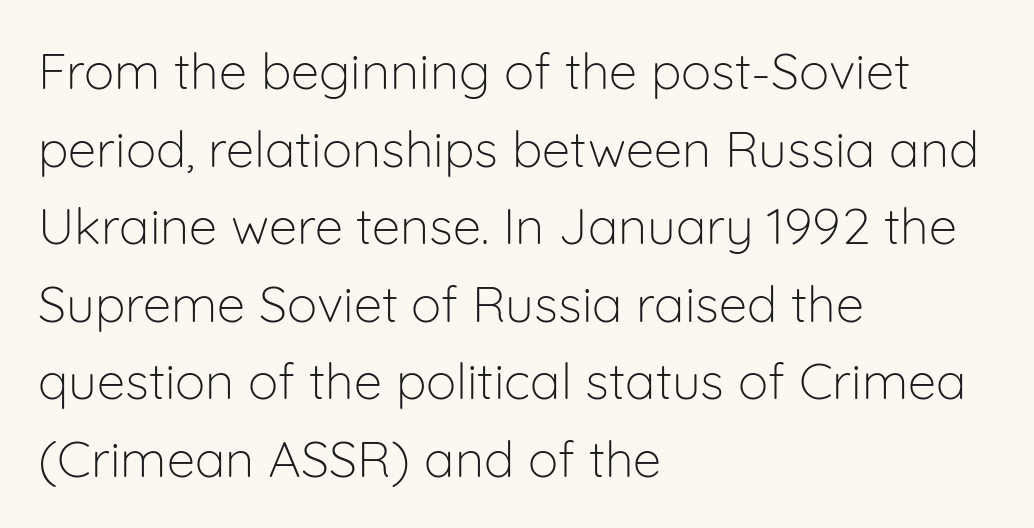
{"serif": "no", "italic": "no", "bold": "no", "weight": "light", "width": "normal", "stroke_contrast": "low", "x_height": "medium", "monospaced": "no", "underline": "no", "align": "left", "line_spacing": "normal", "line_spacing_ratio": 1.52, "letter_spacing": "normal", "letter_spacing_em": 0.0, "glyph_px": 51}
